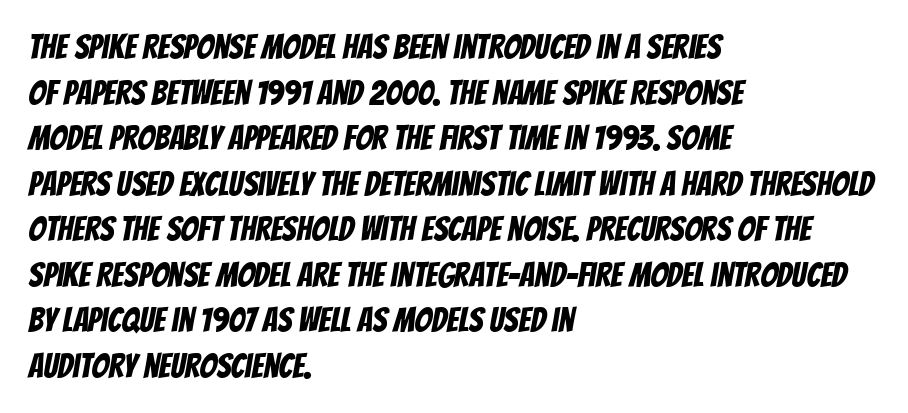
{"serif": "no", "width": "condensed", "stroke_contrast": "low", "x_height": "large", "monospaced": "no", "underline": "no", "align": "left", "line_spacing": "normal", "line_spacing_ratio": 1.34, "letter_spacing": "normal", "letter_spacing_em": 0.0, "glyph_px": 34}
